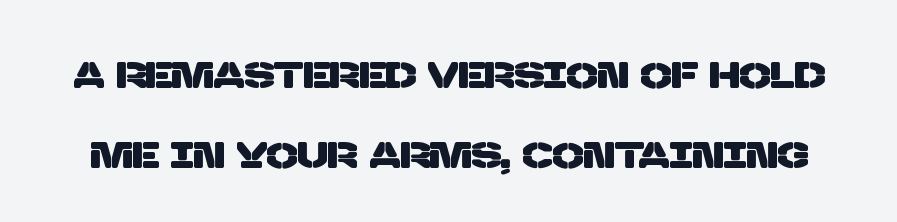
{"serif": "no", "width": "normal", "stroke_contrast": "low", "x_height": "large", "monospaced": "no", "underline": "no", "line_spacing": "loose", "line_spacing_ratio": 2.16, "letter_spacing": "normal", "letter_spacing_em": 0.0, "glyph_px": 37}
